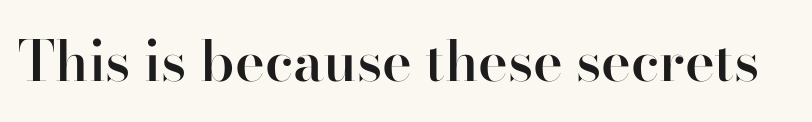
The image shows 56 px semibold serif type, upright; set normal letter spacing, not underlined; high stroke contrast and a small x-height.
